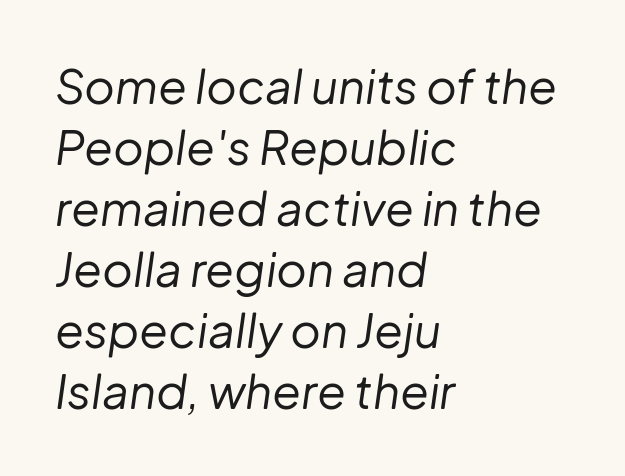
Q: Is the text bold? A: No.
Q: Is the text italic (slanted)? A: Yes, it leans right by about 8 degrees.
Q: Is the text underlined? A: No.
Q: How is the paragraph aligned? A: Left-aligned.
Q: Is the spacing between letters normal or unusually wide? A: Normal.
Q: Is the spacing between lines tight, normal or loose? A: Normal.
Q: Width (condensed, normal, or wide)? A: Normal.
Q: Stroke contrast? A: Low.
Q: x-height? A: Medium.
Q: Monospaced? A: No.
